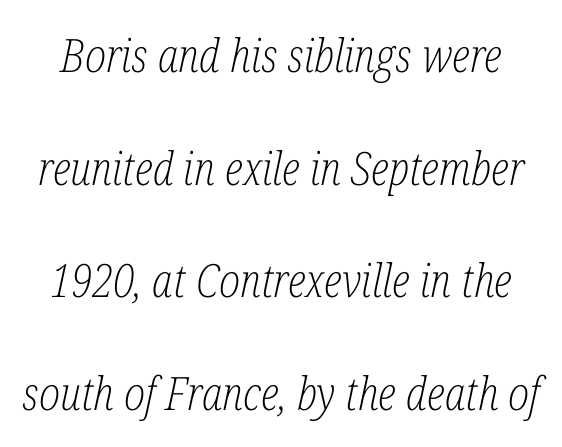
Stems here are at most as thick as an everyday book face. Words appear dense and cohesive because spacing is normal. Underlining? Definitely not there. The letters advance in unequal steps, a hallmark of proportional type. Type style note: has serifs. Baseline-to-baseline distance is far greater than the letter height.
